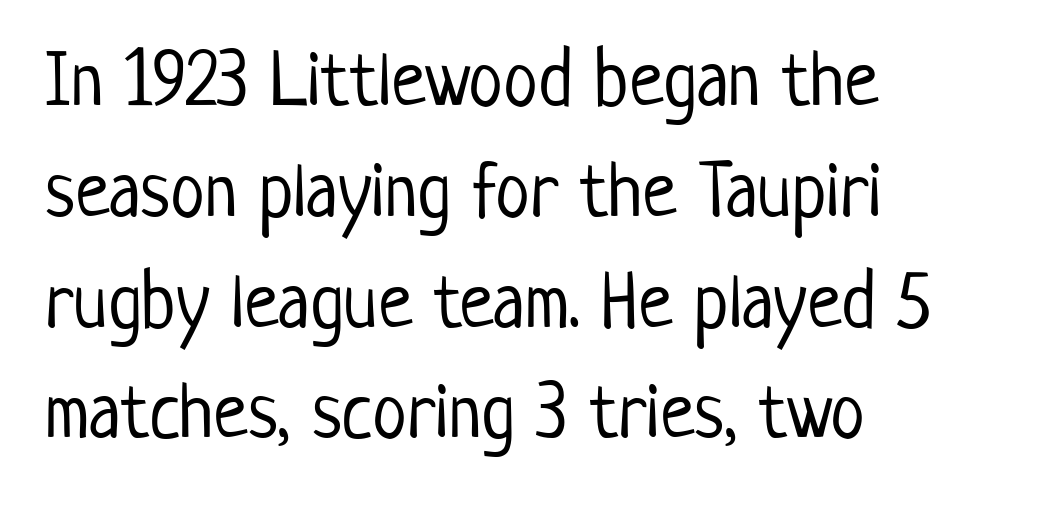
{"serif": "no", "italic": "no", "bold": "no", "weight": "light", "width": "condensed", "stroke_contrast": "low", "x_height": "medium", "monospaced": "no", "underline": "no", "align": "left", "line_spacing": "normal", "line_spacing_ratio": 1.42, "letter_spacing": "normal", "letter_spacing_em": 0.0, "glyph_px": 78}
